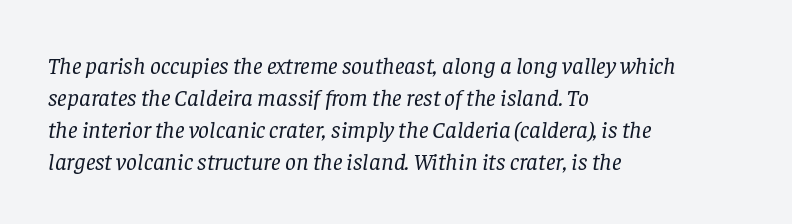
Slanted lettering throughout. Lines of text with bare space underneath. The lines sit at an ordinary, default distance from one another. If you drew a ruler down the left edge, every line would touch it.
